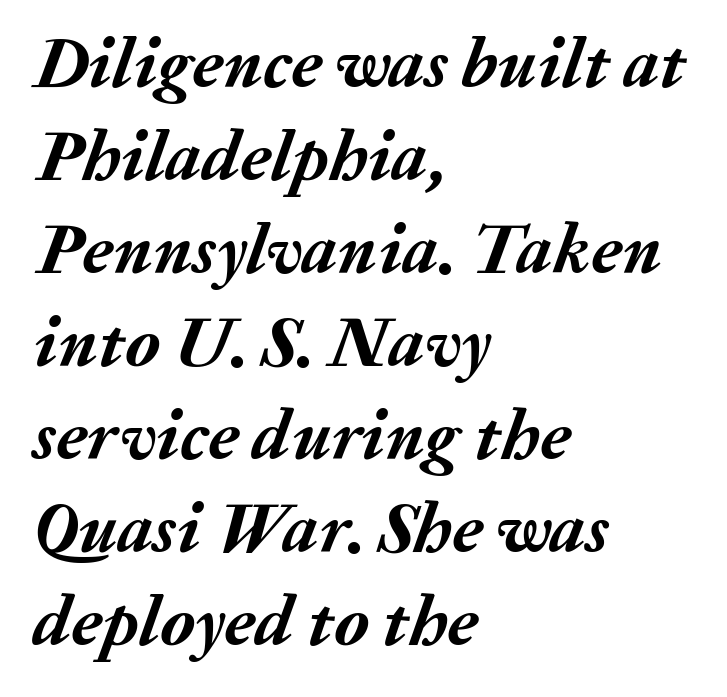
The image shows 71 px semibold type, italic (leaning right); set left-aligned, normal line spacing (1.31x), normal letter spacing, not underlined; medium stroke contrast and a medium x-height.
